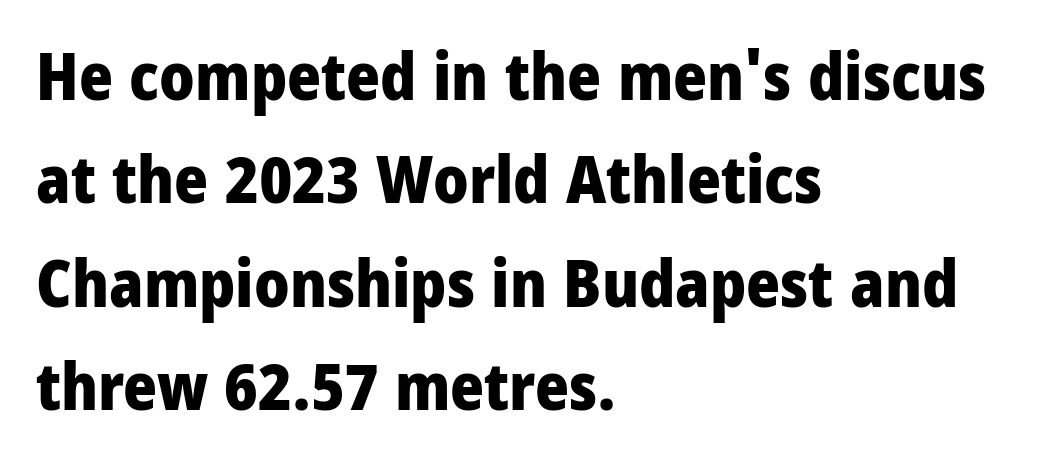
Quick note: interline space is typical. The type family on display is of the sans-serif kind. Proportional: the letters do not fall into vertical columns. Characters remain perfectly vertical along every line.
